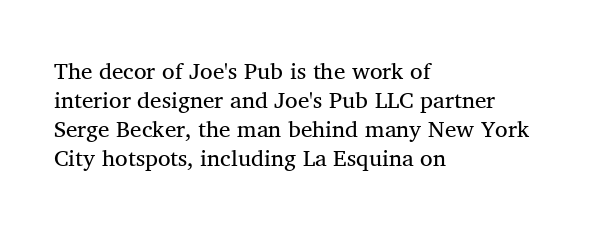
Q: Is the text bold? A: No.
Q: Is the text italic (slanted)? A: No, it is upright.
Q: Is the text underlined? A: No.
Q: How is the paragraph aligned? A: Left-aligned.
Q: Is the spacing between letters normal or unusually wide? A: Normal.
Q: Is the spacing between lines tight, normal or loose? A: Normal.
